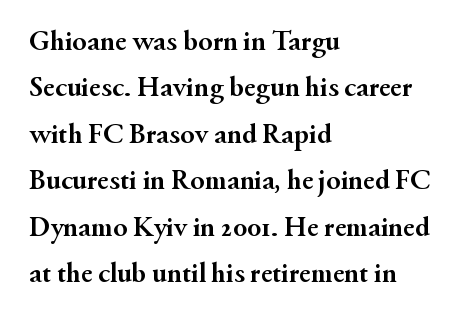
{"serif": "yes", "italic": "no", "bold": "yes", "weight": "semibold", "width": "normal", "stroke_contrast": "medium", "x_height": "small", "monospaced": "no", "underline": "no", "align": "left", "line_spacing": "normal", "line_spacing_ratio": 1.6, "letter_spacing": "normal", "letter_spacing_em": 0.0, "glyph_px": 29}
